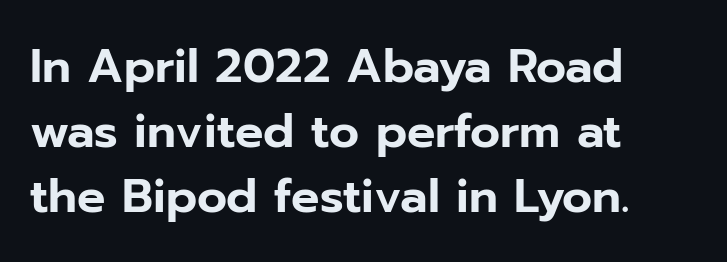
{"serif": "no", "italic": "no", "width": "normal", "stroke_contrast": "low", "x_height": "medium", "monospaced": "no", "underline": "no", "align": "left", "line_spacing": "normal", "line_spacing_ratio": 1.38, "letter_spacing": "normal", "letter_spacing_em": 0.0, "glyph_px": 47}
